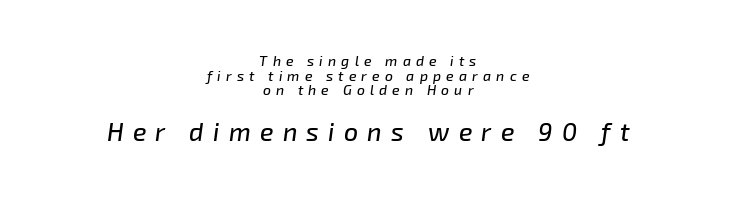
{"italic": "yes", "lean": "right", "slant_degrees": 8, "underline": "no", "align": "center", "line_spacing": "tight", "line_spacing_ratio": 1.04, "letter_spacing": "wide", "letter_spacing_em": 0.37, "larger_block": "second", "size_ratio": 1.79, "glyph_px": 25}
